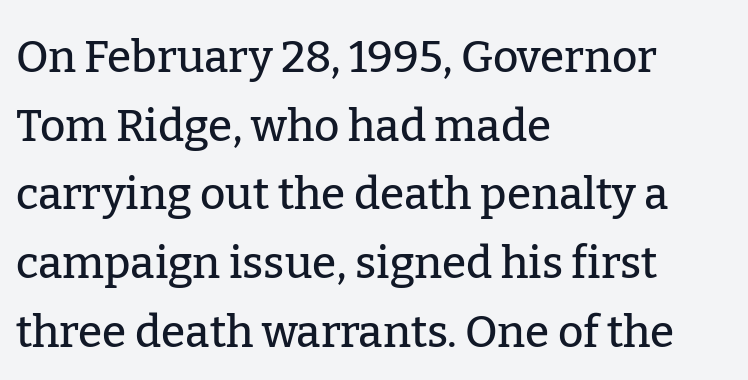
The image shows 44 px serif type, upright; set left-aligned, normal line spacing (1.56x), normal letter spacing, not underlined; low stroke contrast and a medium x-height.
